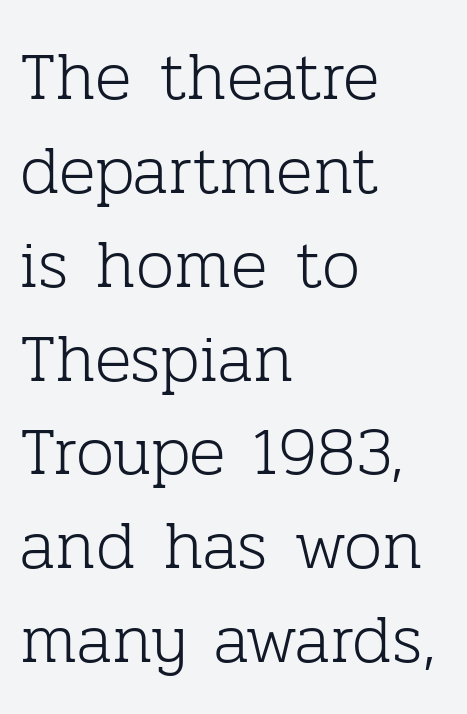
Each new line begins a customary step beneath the previous one. Anything drawn beneath the words? Only blank space. The face looks like a standard text weight, possibly lighter. Regarding serifs, this sample has them. Looks like regular typesetting: each glyph gets only the width it needs. All the whitespace from short lines collects on the right.
